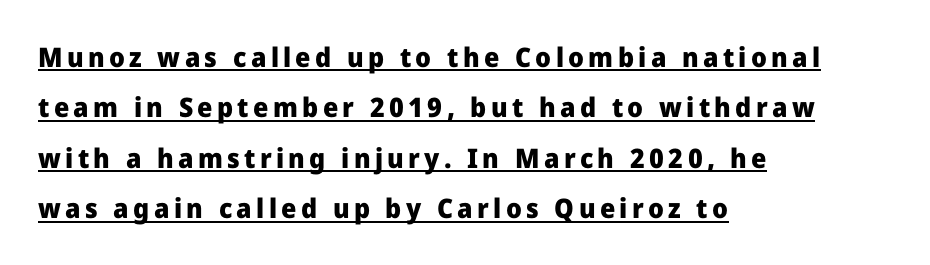
The image shows 27 px bold type, upright; set left-aligned, line spacing 1.87x, underlined.
